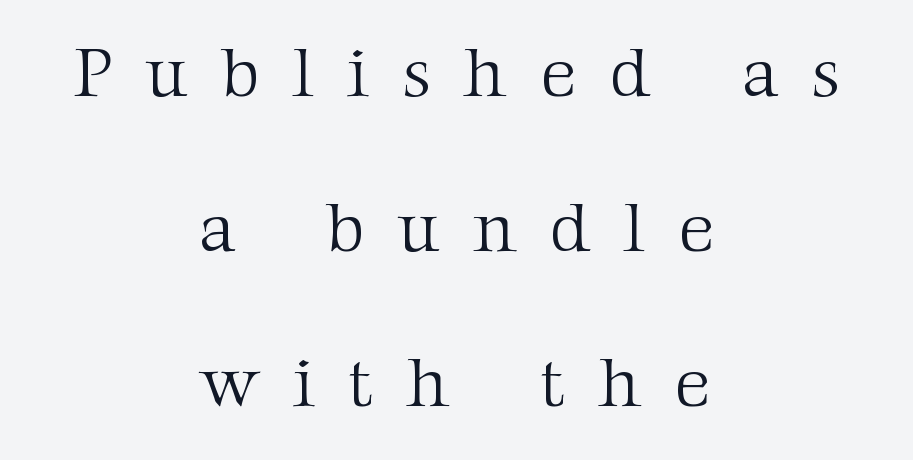
The image shows 71 px light serif type, upright; set centered, loose line spacing (2.18x), unusually wide letter spacing (+0.47 em), not underlined; medium stroke contrast and a medium x-height.
